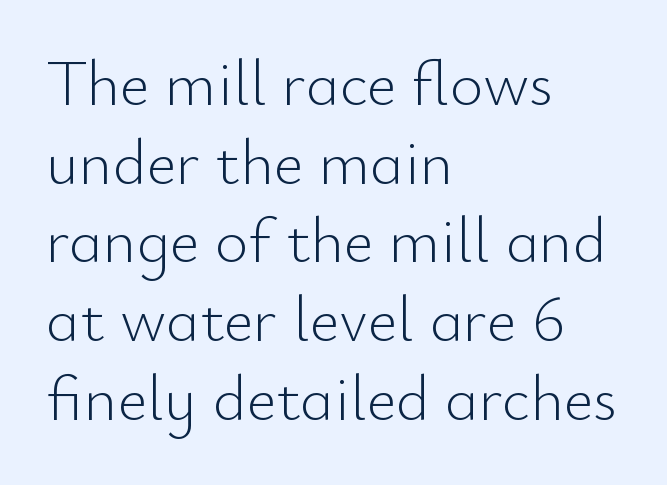
{"serif": "no", "italic": "no", "bold": "no", "weight": "light", "width": "normal", "stroke_contrast": "low", "x_height": "small", "monospaced": "no", "underline": "no", "align": "left", "line_spacing_ratio": 1.23, "letter_spacing": "normal", "letter_spacing_em": 0.0, "glyph_px": 64}
